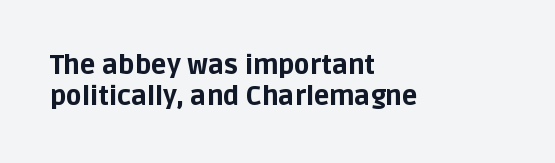
Typesetter's note: full bold, strokes at maximum text heaviness. How are the letters spaced? Ordinarily, with no added tracking. The space directly below the letters is spotless. Alignment: flush left.
